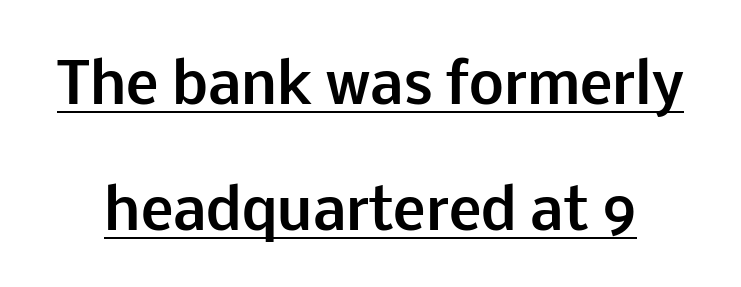
{"serif": "no", "italic": "no", "bold": "yes", "weight": "bold", "width": "normal", "stroke_contrast": "low", "x_height": "medium", "monospaced": "no", "underline": "yes", "line_spacing": "loose", "line_spacing_ratio": 2.3, "letter_spacing": "normal", "letter_spacing_em": 0.0, "glyph_px": 55}
